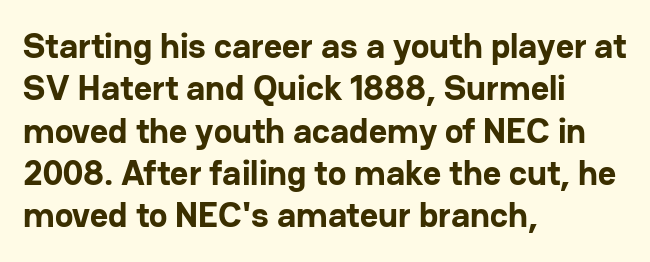
Q: Is the text bold? A: Yes.
Q: Is the text italic (slanted)? A: No, it is upright.
Q: Is the typeface a serif or a sans-serif typeface? A: Sans-serif.
Q: Is the text underlined? A: No.
Q: How is the paragraph aligned? A: Left-aligned.
Q: Is the spacing between letters normal or unusually wide? A: Normal.
Q: Width (condensed, normal, or wide)? A: Normal.
Q: Stroke contrast? A: Low.
Q: x-height? A: Medium.
Q: Monospaced? A: No.
